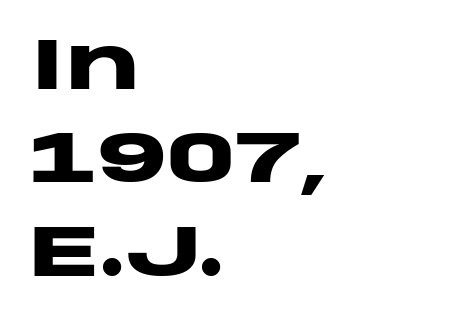
{"serif": "no", "italic": "no", "bold": "yes", "weight": "heavy", "width": "wide", "stroke_contrast": "low", "x_height": "large", "monospaced": "no", "underline": "no", "align": "left", "line_spacing": "normal", "line_spacing_ratio": 1.28, "letter_spacing": "normal", "letter_spacing_em": 0.0, "glyph_px": 73}
